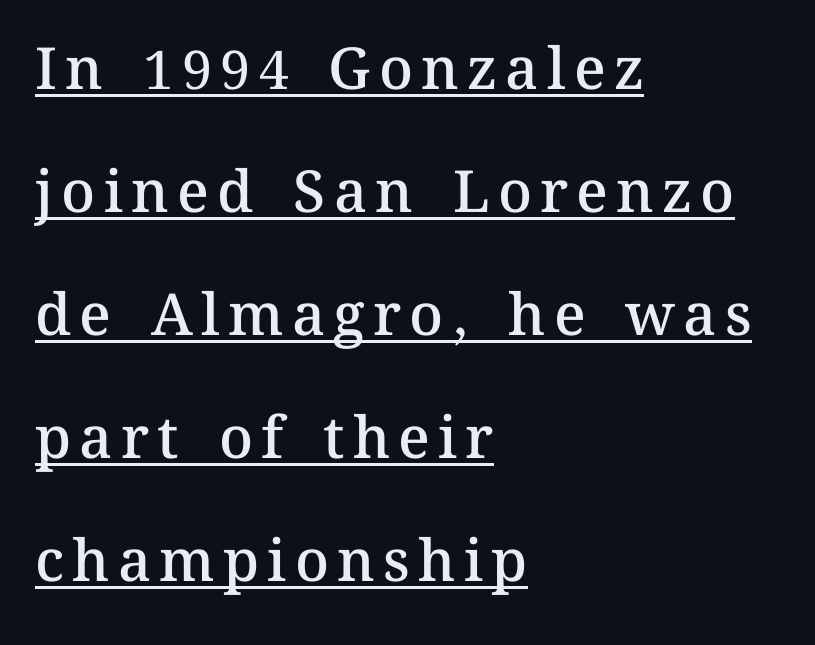
{"italic": "no", "bold": "semi", "weight": "semibold", "width": "normal", "stroke_contrast": "medium", "x_height": "medium", "monospaced": "no", "underline": "yes", "align": "left", "line_spacing": "loose", "line_spacing_ratio": 2.12, "glyph_px": 58}
